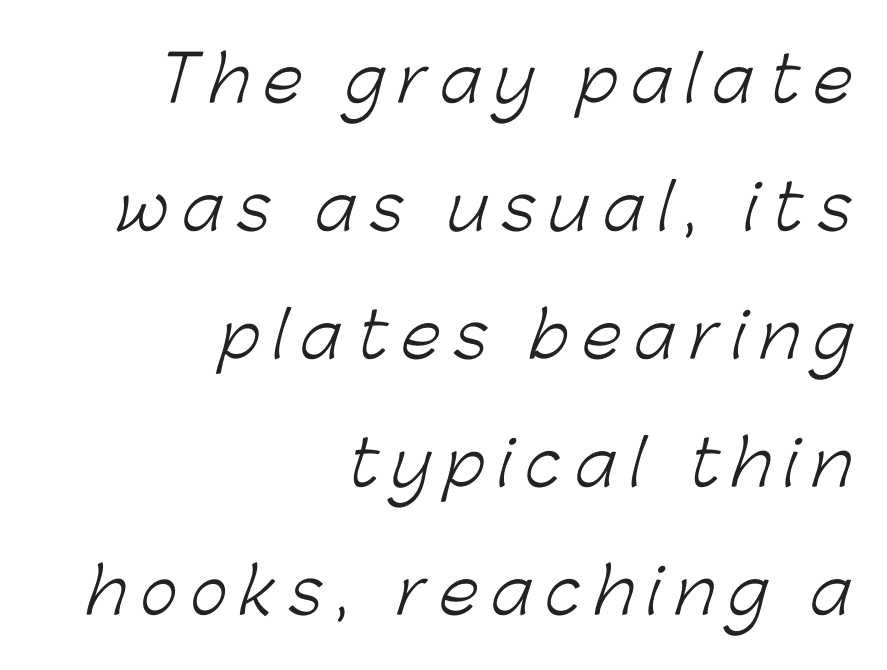
Q: Is the text bold? A: No.
Q: Is the typeface a serif or a sans-serif typeface? A: Sans-serif.
Q: Is the text underlined? A: No.
Q: How is the paragraph aligned? A: Right-aligned.
Q: Is the spacing between letters normal or unusually wide? A: Unusually wide.
Q: Is the spacing between lines tight, normal or loose? A: Loose.
Q: Width (condensed, normal, or wide)? A: Normal.
Q: Stroke contrast? A: Low.
Q: x-height? A: Medium.
Q: Monospaced? A: No.
